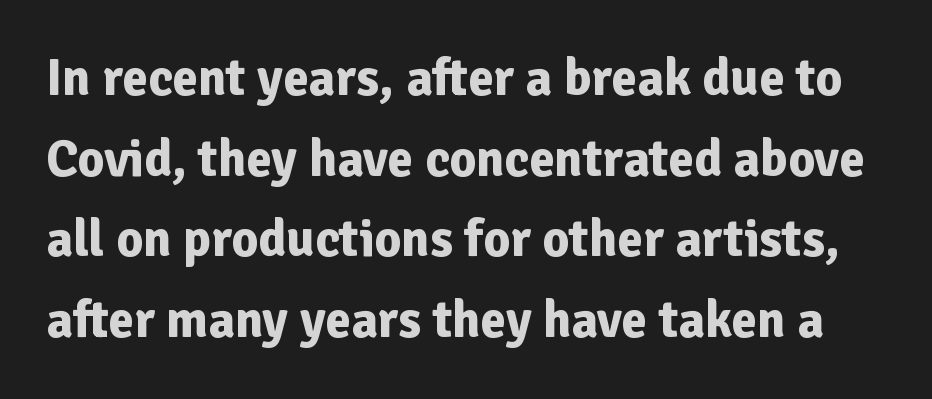
The image shows 52 px bold sans-serif type, upright; set normal line spacing (1.55x), normal letter spacing, not underlined; low stroke contrast and a medium x-height.
